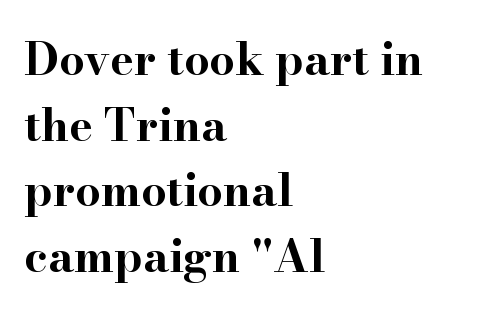
Q: Is the text bold? A: Yes.
Q: Is the text italic (slanted)? A: No, it is upright.
Q: Is the typeface a serif or a sans-serif typeface? A: Serif.
Q: Is the text underlined? A: No.
Q: How is the paragraph aligned? A: Left-aligned.
Q: Is the spacing between letters normal or unusually wide? A: Normal.
Q: Is the spacing between lines tight, normal or loose? A: Normal.
Q: Width (condensed, normal, or wide)? A: Wide.
Q: Stroke contrast? A: High.
Q: x-height? A: Small.
Q: Monospaced? A: No.
